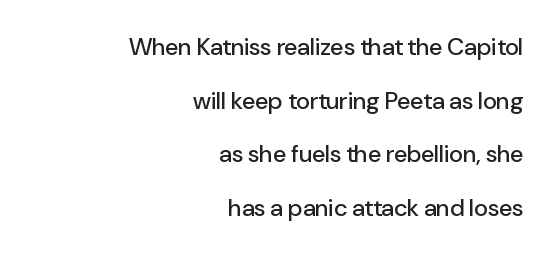
The image shows 24 px text type, upright; set right-aligned, loose line spacing (2.23x), normal letter spacing, not underlined.
